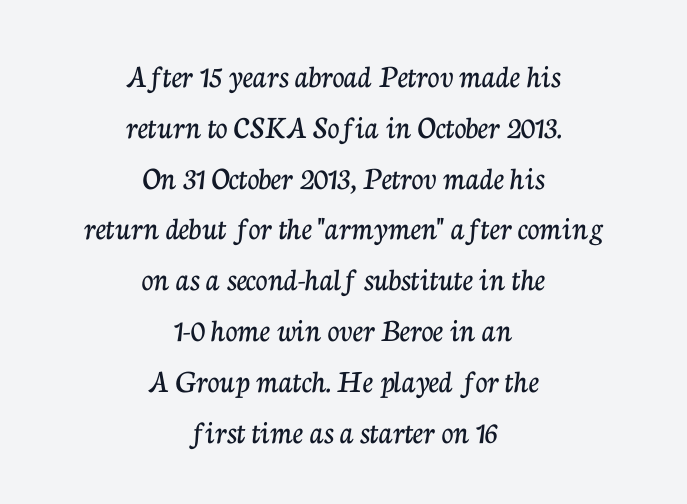
The image shows 33 px serif type; set centered, normal line spacing (1.54x), normal letter spacing, not underlined; low stroke contrast and a medium x-height.
